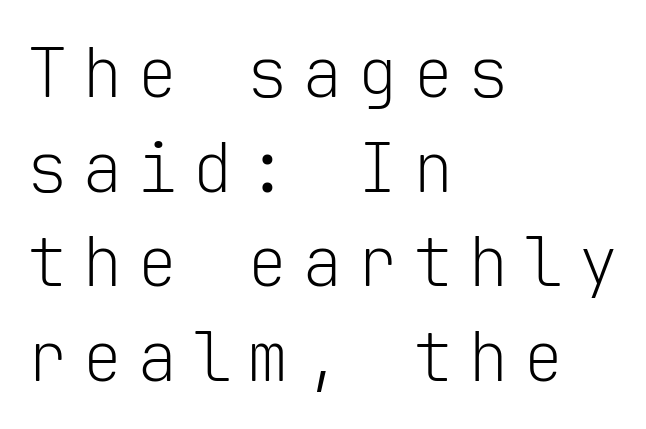
These lines are rendered in a fixed-pitch font. Successive baselines arrive at the customary interval. A typesetter would call this heavily tracked-out type. Serifs: no, the terminals of the letterforms are clean.
